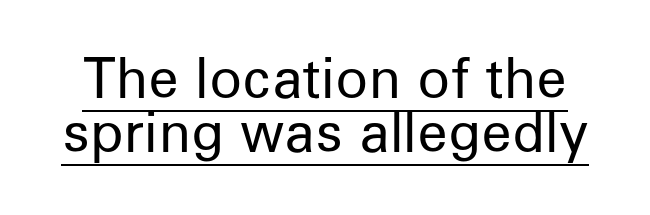
The image shows 54 px regular-weight sans-serif type, upright; set tight line spacing (1.0x), normal letter spacing, underlined; low stroke contrast and a medium x-height.
